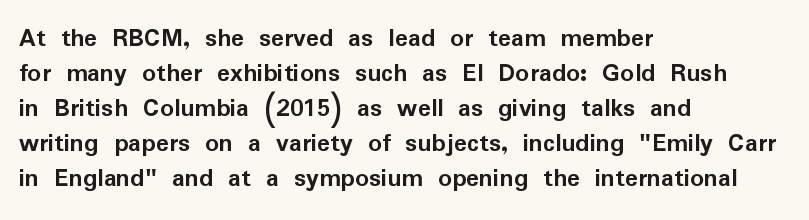
The image shows 27 px bold type, upright; set left-aligned, normal line spacing (1.3x), normal letter spacing, not underlined.
